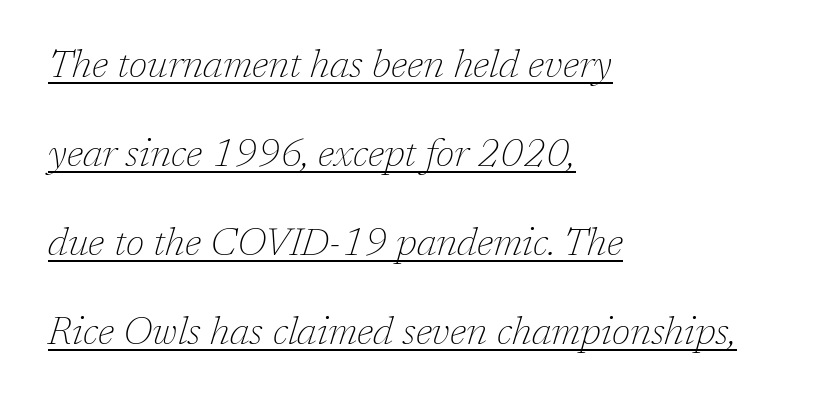
{"serif": "yes", "italic": "yes", "lean": "right", "slant_degrees": 17, "bold": "no", "weight": "thin", "width": "normal", "stroke_contrast": "low", "x_height": "medium", "monospaced": "no", "underline": "yes", "align": "left", "line_spacing": "loose", "line_spacing_ratio": 2.28, "letter_spacing": "normal", "letter_spacing_em": 0.0, "glyph_px": 39}
